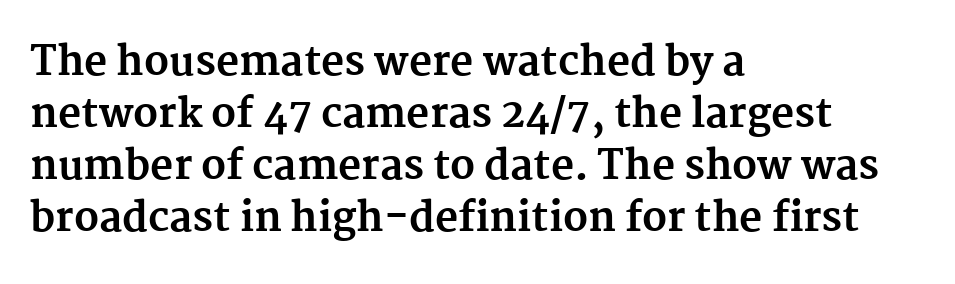
{"serif": "yes", "italic": "no", "bold": "yes", "weight": "bold", "width": "normal", "stroke_contrast": "medium", "x_height": "medium", "monospaced": "no", "underline": "no", "align": "left", "line_spacing": "normal", "line_spacing_ratio": 1.3, "letter_spacing": "normal", "letter_spacing_em": 0.0, "glyph_px": 40}
